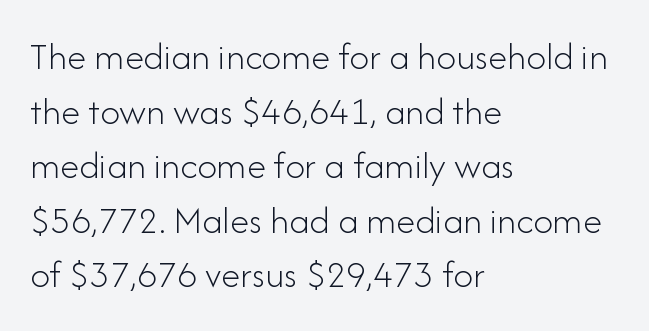
Q: Is the text bold? A: No.
Q: Is the text italic (slanted)? A: No, it is upright.
Q: Is the typeface a serif or a sans-serif typeface? A: Sans-serif.
Q: Is the text underlined? A: No.
Q: How is the paragraph aligned? A: Left-aligned.
Q: Is the spacing between letters normal or unusually wide? A: Normal.
Q: Is the spacing between lines tight, normal or loose? A: Normal.
Q: Width (condensed, normal, or wide)? A: Normal.
Q: Stroke contrast? A: Low.
Q: x-height? A: Small.
Q: Monospaced? A: No.
